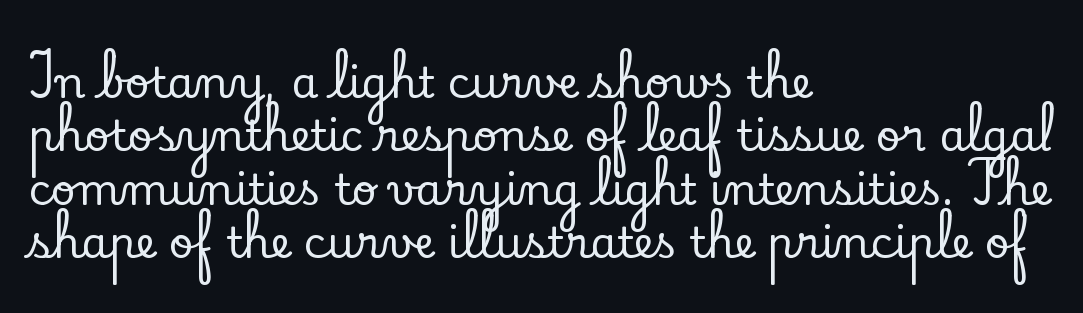
Q: Is the text italic (slanted)? A: No, it is upright.
Q: Is the typeface a serif or a sans-serif typeface? A: Serif.
Q: Is the text underlined? A: No.
Q: How is the paragraph aligned? A: Left-aligned.
Q: Is the spacing between letters normal or unusually wide? A: Normal.
Q: Width (condensed, normal, or wide)? A: Normal.
Q: Stroke contrast? A: Low.
Q: x-height? A: Small.
Q: Monospaced? A: No.
